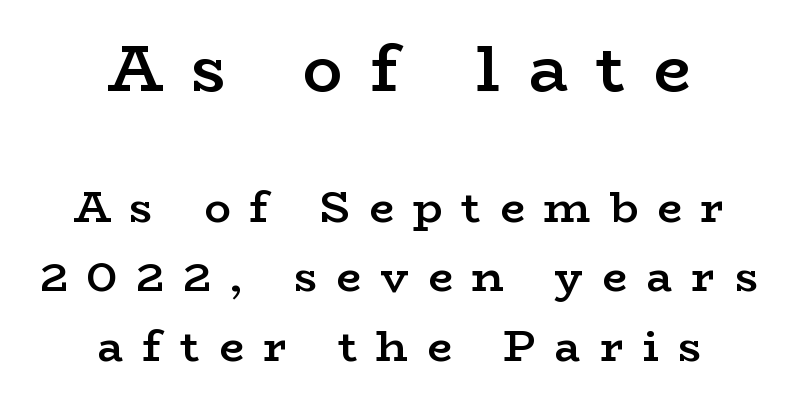
{"serif": "yes", "italic": "no", "bold": "semi", "weight": "semibold", "width": "wide", "stroke_contrast": "low", "x_height": "medium", "monospaced": "no", "underline": "no", "align": "center", "line_spacing": "normal", "line_spacing_ratio": 1.57, "letter_spacing": "wide", "letter_spacing_em": 0.43, "larger_block": "first", "size_ratio": 1.5, "glyph_px": 66}
